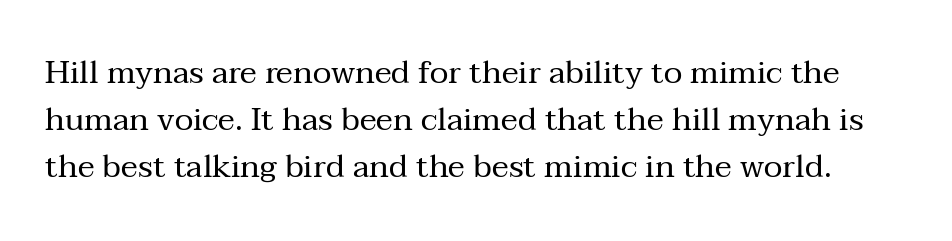
Q: Is the text bold? A: No.
Q: Is the text italic (slanted)? A: No, it is upright.
Q: Is the typeface a serif or a sans-serif typeface? A: Serif.
Q: Is the text underlined? A: No.
Q: Is the spacing between letters normal or unusually wide? A: Normal.
Q: Is the spacing between lines tight, normal or loose? A: Normal.
Q: Width (condensed, normal, or wide)? A: Normal.
Q: Stroke contrast? A: Medium.
Q: x-height? A: Medium.
Q: Monospaced? A: No.
